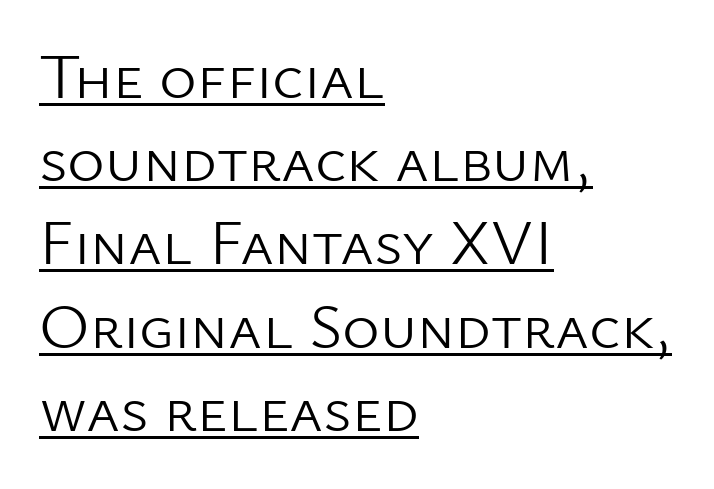
The image shows 64 px light sans-serif type, upright; set left-aligned, normal line spacing (1.3x), normal letter spacing, underlined; low stroke contrast and a medium x-height.
